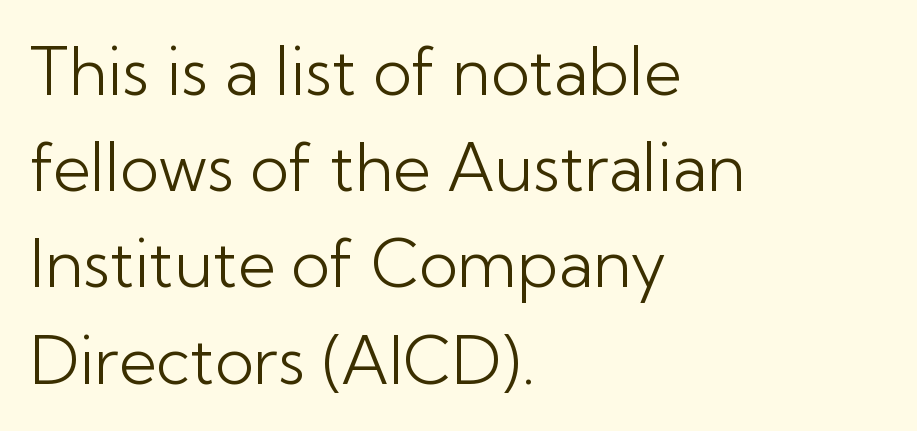
Q: Is the text bold? A: No.
Q: Is the text italic (slanted)? A: No, it is upright.
Q: Is the typeface a serif or a sans-serif typeface? A: Sans-serif.
Q: Is the text underlined? A: No.
Q: How is the paragraph aligned? A: Left-aligned.
Q: Is the spacing between letters normal or unusually wide? A: Normal.
Q: Is the spacing between lines tight, normal or loose? A: Normal.
Q: Width (condensed, normal, or wide)? A: Normal.
Q: Stroke contrast? A: Low.
Q: x-height? A: Medium.
Q: Monospaced? A: No.
